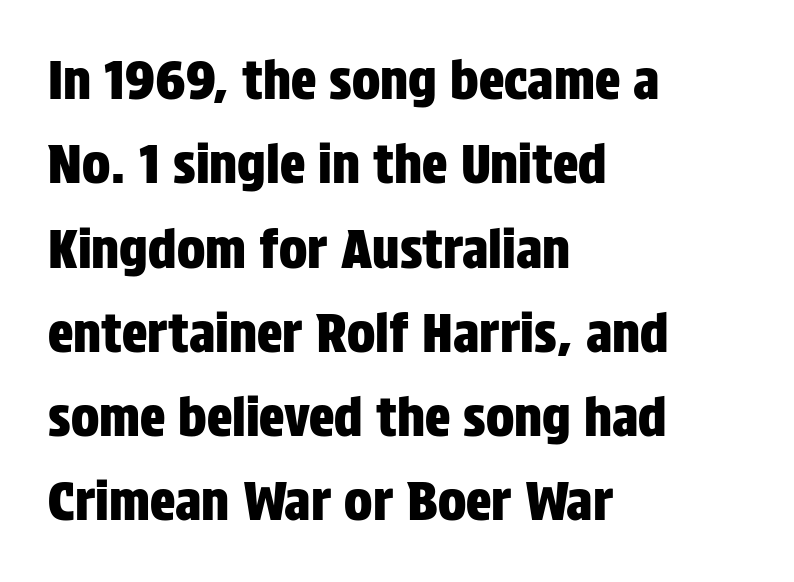
{"serif": "no", "italic": "no", "width": "condensed", "stroke_contrast": "low", "x_height": "large", "monospaced": "no", "underline": "no", "align": "left", "line_spacing": "normal", "line_spacing_ratio": 1.59, "letter_spacing": "normal", "letter_spacing_em": 0.0, "glyph_px": 53}
